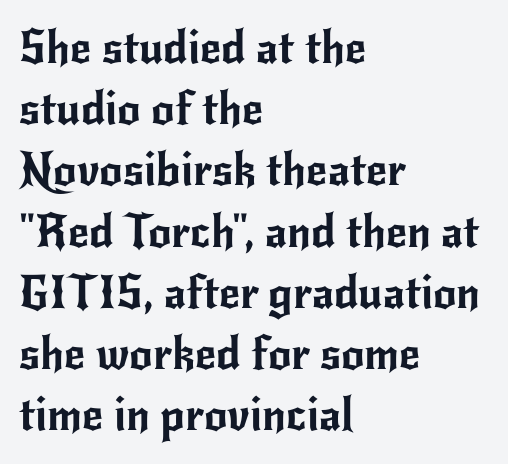
If you drew a ruler down the left edge, every line would touch it. These lines sit exactly where default settings would place them. The face used here is a sans, in the tradition of grotesques and geometrics. You could not count columns in this text — the font is proportionally spaced.
